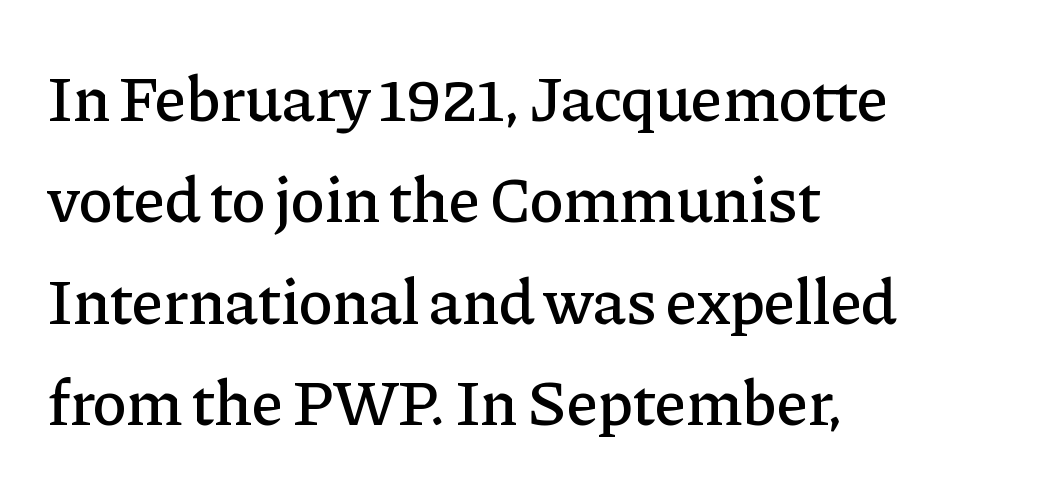
The image shows 65 px serif type, upright; set left-aligned, normal line spacing (1.56x), normal letter spacing, not underlined; low stroke contrast and a medium x-height.
